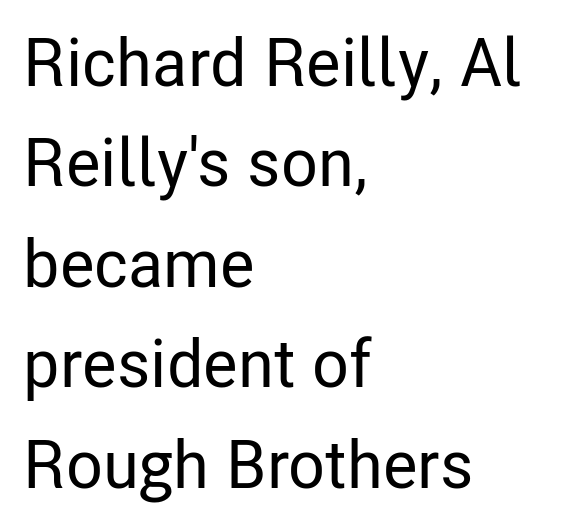
{"serif": "no", "italic": "no", "width": "condensed", "stroke_contrast": "low", "x_height": "medium", "monospaced": "no", "underline": "no", "align": "left", "line_spacing": "normal", "line_spacing_ratio": 1.5, "letter_spacing": "normal", "letter_spacing_em": 0.0, "glyph_px": 67}
